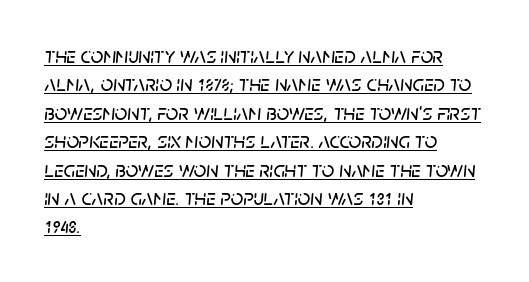
Q: Is the text italic (slanted)? A: Yes, it leans right by about 5 degrees.
Q: Is the text underlined? A: Yes.
Q: How is the paragraph aligned? A: Left-aligned.
Q: Is the spacing between letters normal or unusually wide? A: Normal.
Q: Is the spacing between lines tight, normal or loose? A: Normal.
